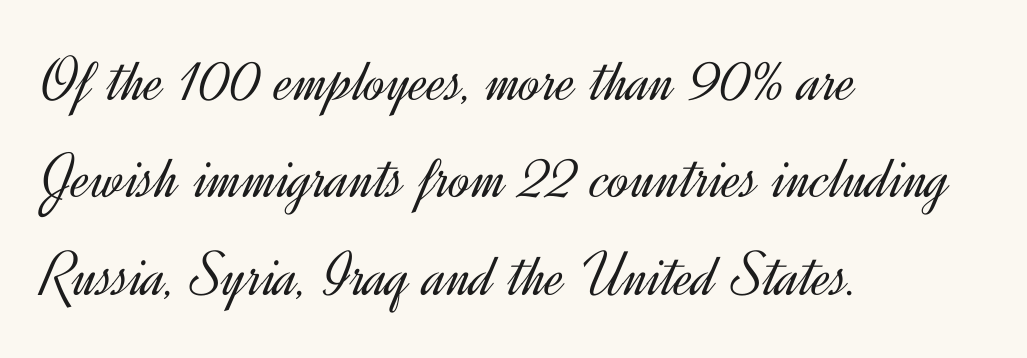
The weight tops out at a normal text grade. Descenders are the only things crossing below the line. The space between consecutive lines is moderate. In terms of letterform style, serifs are entirely absent.
